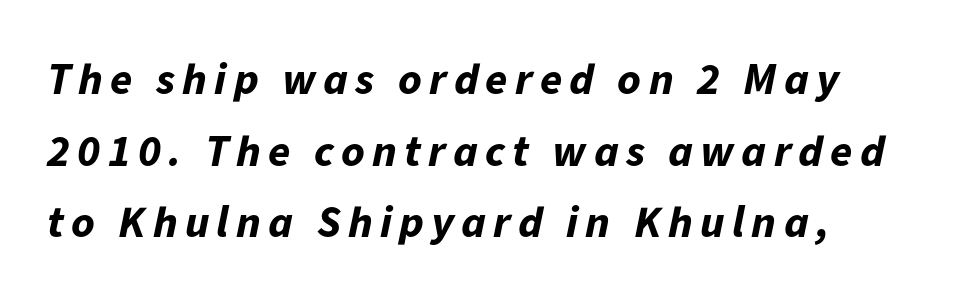
Has an underline been added? It has not. Regarding leading, the lines here are spaced in the standard way. The passage shown is emphatically bold. Caption: multi-line text, flush left, ragged right.
